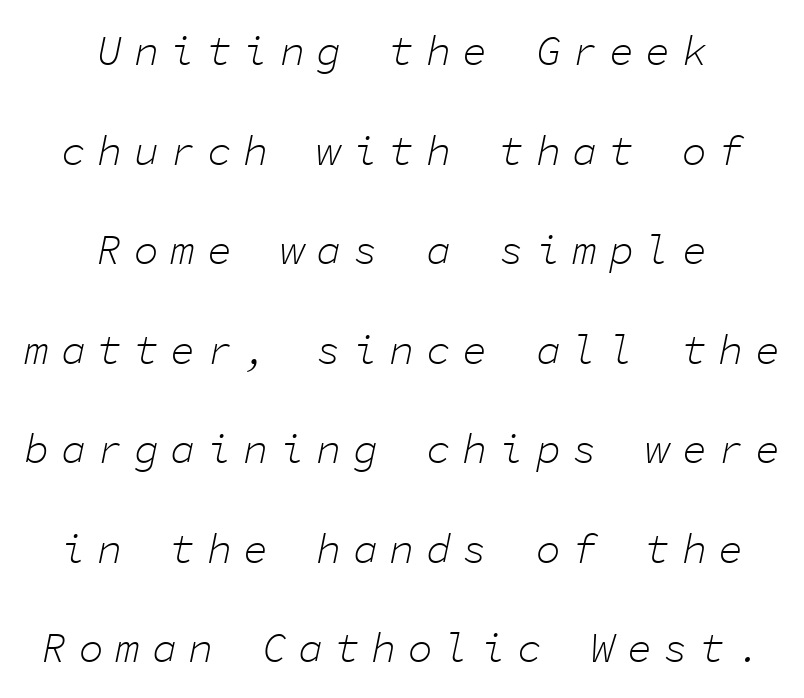
{"italic": "yes", "lean": "right", "slant_degrees": 11, "bold": "no", "weight": "light", "width": "normal", "stroke_contrast": "low", "x_height": "medium", "monospaced": "yes", "underline": "no", "align": "center", "line_spacing": "loose", "line_spacing_ratio": 2.37, "letter_spacing": "wide", "letter_spacing_em": 0.27, "glyph_px": 42}
